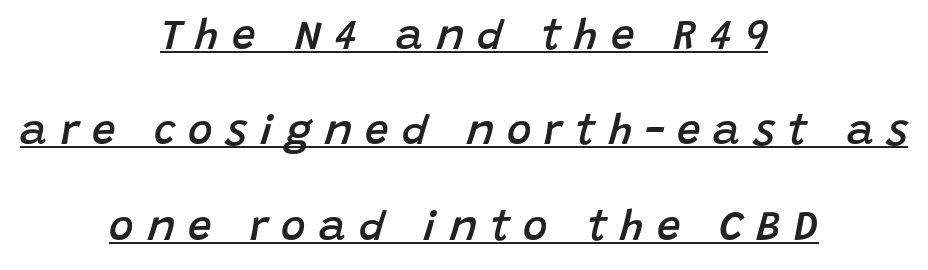
Q: Is the text bold? A: Semi-bold.
Q: Is the text italic (slanted)? A: Yes, it leans right by about 15 degrees.
Q: Is the text underlined? A: Yes.
Q: How is the paragraph aligned? A: Centered.
Q: Is the spacing between letters normal or unusually wide? A: Unusually wide.
Q: Is the spacing between lines tight, normal or loose? A: Loose.
Q: Width (condensed, normal, or wide)? A: Normal.
Q: Stroke contrast? A: Low.
Q: x-height? A: Large.
Q: Monospaced? A: No.
